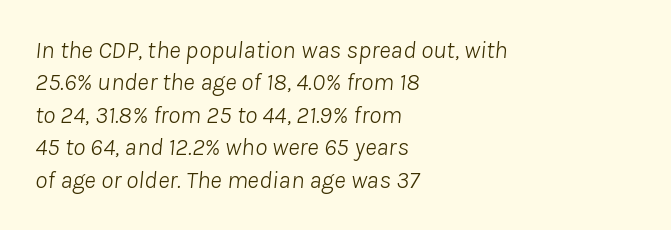
Q: Is the text bold? A: No.
Q: Is the text italic (slanted)? A: Yes, it leans right by about 8 degrees.
Q: Is the text underlined? A: No.
Q: How is the paragraph aligned? A: Left-aligned.
Q: Is the spacing between letters normal or unusually wide? A: Normal.
Q: Is the spacing between lines tight, normal or loose? A: Normal.
